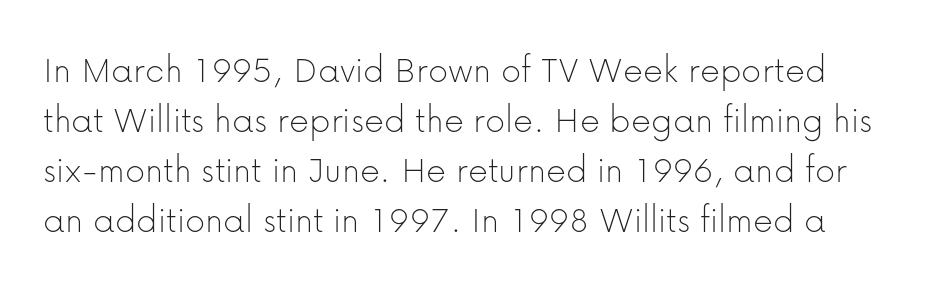
Nothing heavy about these letters — not bold at all. Leading: standard. Type without underlining. Think of a printed novel: that variable character pitch is what you see here. Posture: upright roman.
